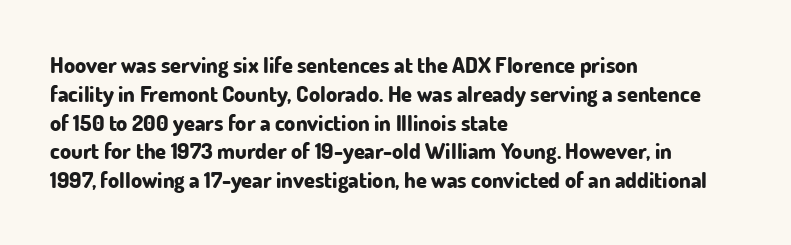
The image shows 22 px bold type, upright; set left-aligned, normal line spacing (1.31x), normal letter spacing, not underlined.
